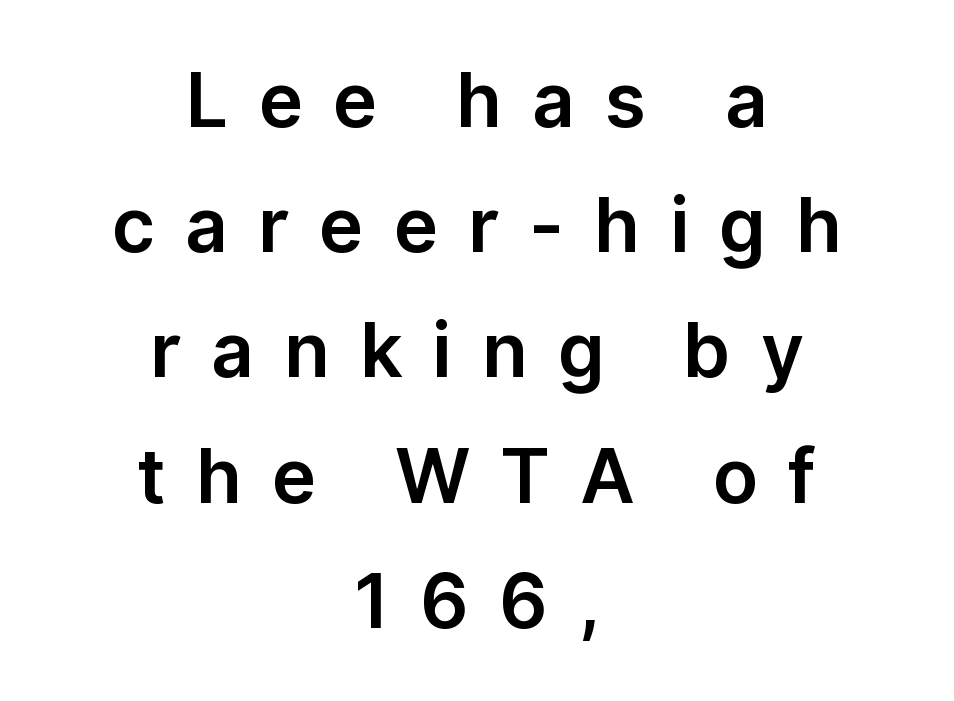
Q: Is the text italic (slanted)? A: No, it is upright.
Q: Is the typeface a serif or a sans-serif typeface? A: Sans-serif.
Q: Is the text underlined? A: No.
Q: How is the paragraph aligned? A: Centered.
Q: Is the spacing between letters normal or unusually wide? A: Unusually wide.
Q: Is the spacing between lines tight, normal or loose? A: Normal.
Q: Width (condensed, normal, or wide)? A: Normal.
Q: Stroke contrast? A: Low.
Q: x-height? A: Medium.
Q: Monospaced? A: No.
